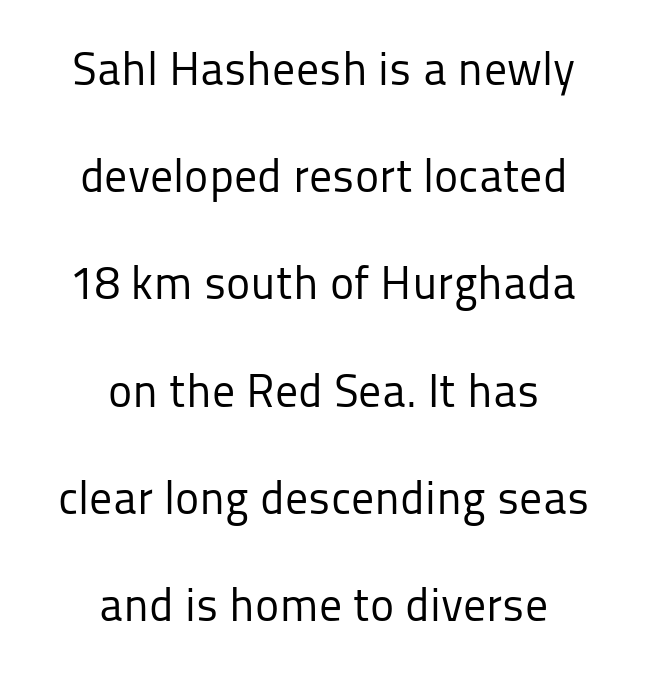
{"serif": "no", "italic": "no", "bold": "no", "weight": "regular", "width": "normal", "stroke_contrast": "low", "x_height": "medium", "monospaced": "no", "underline": "no", "align": "center", "line_spacing": "loose", "line_spacing_ratio": 2.33, "letter_spacing": "normal", "letter_spacing_em": 0.0, "glyph_px": 46}
